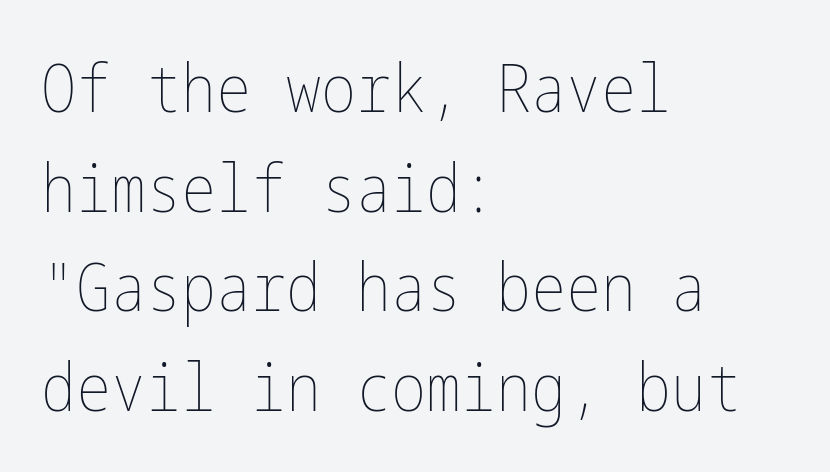
{"italic": "no", "bold": "no", "weight": "thin", "width": "condensed", "stroke_contrast": "low", "x_height": "medium", "underline": "no", "align": "left", "line_spacing": "normal", "line_spacing_ratio": 1.51, "letter_spacing": "normal", "letter_spacing_em": 0.0, "glyph_px": 66}
